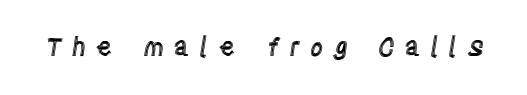
Someone cranked the tracking dial way up on this one. Beneath every word, the page is bare.
